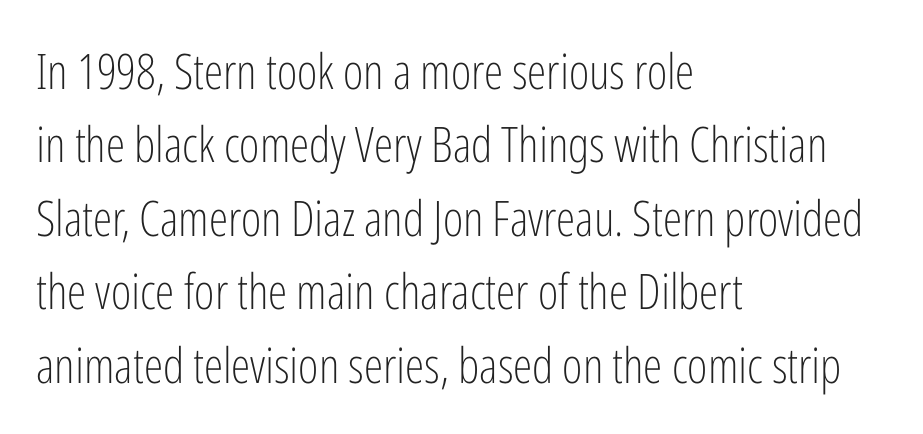
Left-aligned paragraph, ragged on the right. Clear beneath every line of the passage. The type is set solid horizontally, with unmodified tracking. The space between consecutive lines is moderate. It's the straight-up-and-down kind of type.
